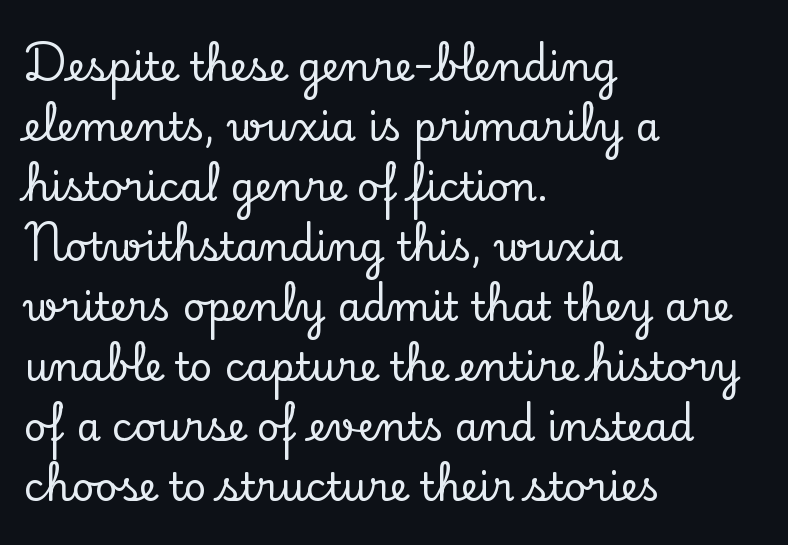
Q: Is the text italic (slanted)? A: No, it is upright.
Q: Is the typeface a serif or a sans-serif typeface? A: Serif.
Q: Is the text underlined? A: No.
Q: How is the paragraph aligned? A: Left-aligned.
Q: Is the spacing between letters normal or unusually wide? A: Normal.
Q: Is the spacing between lines tight, normal or loose? A: Normal.
Q: Width (condensed, normal, or wide)? A: Normal.
Q: Stroke contrast? A: Low.
Q: x-height? A: Small.
Q: Monospaced? A: No.
